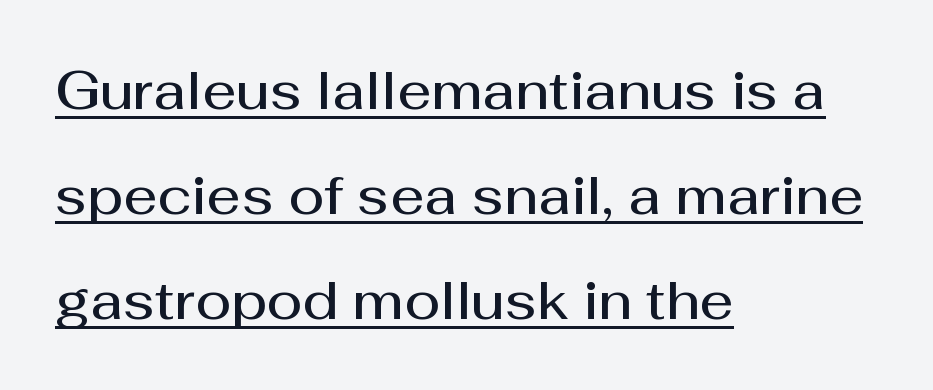
The passage is arranged the way most books set body copy — flush left. The rendered words wear a rule along their underside. Leading is clearly above the norm, producing a sparse column. These words are printed semibold, heavier than regular yet not bold.
